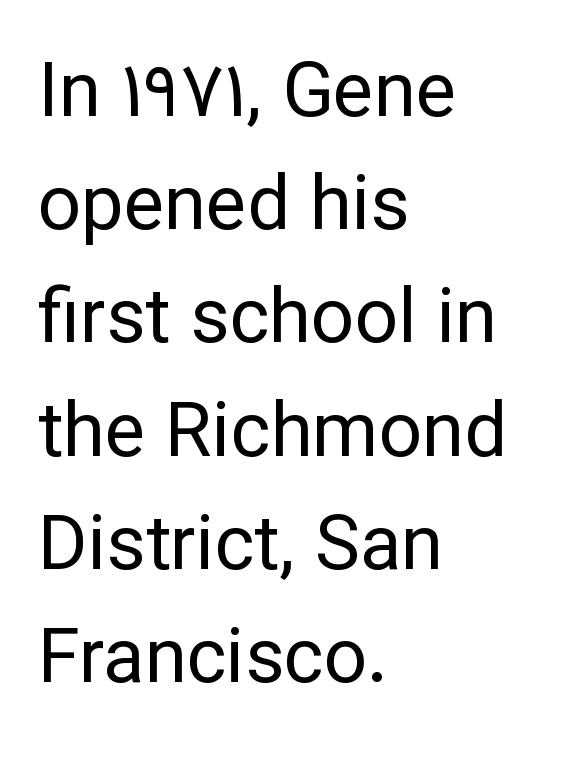
The image shows 76 px regular-weight sans-serif type, upright; set left-aligned, normal line spacing (1.49x), normal letter spacing, not underlined; low stroke contrast and a medium x-height.
